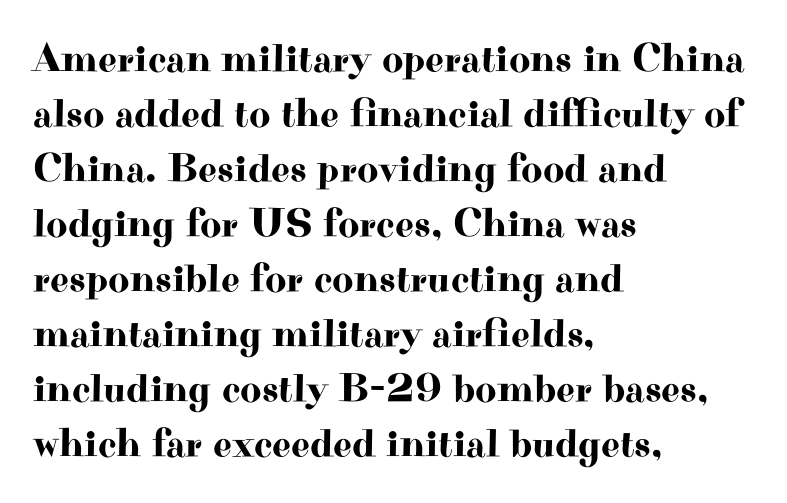
A serif font was chosen for this passage. The text block is weighted toward the left margin, trailing off unevenly rightward. Anything drawn beneath the words? Only blank space. Is there any slant? The stems are plumb. Tracking value appears to be zero — textbook default spacing. This sample keeps an unexceptional amount of space between lines.
